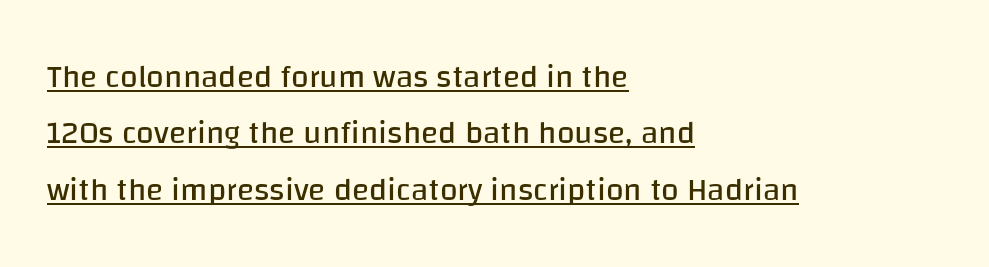
The image shows 32 px regular-weight sans-serif type, upright; set left-aligned, line spacing 1.76x, normal letter spacing, underlined; low stroke contrast and a large x-height.
